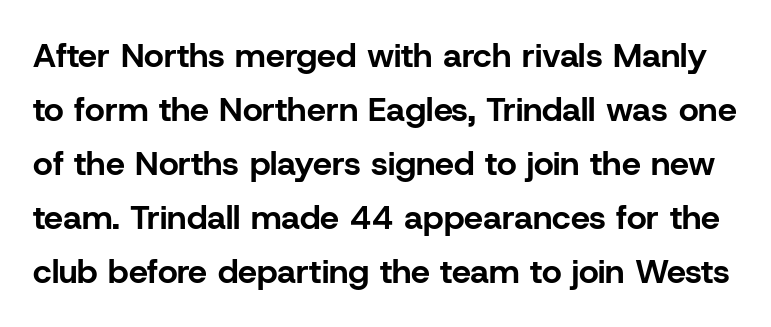
{"serif": "no", "italic": "no", "bold": "yes", "weight": "bold", "width": "normal", "stroke_contrast": "low", "x_height": "medium", "monospaced": "no", "underline": "no", "line_spacing": "normal", "line_spacing_ratio": 1.59, "letter_spacing": "normal", "letter_spacing_em": 0.0, "glyph_px": 34}
